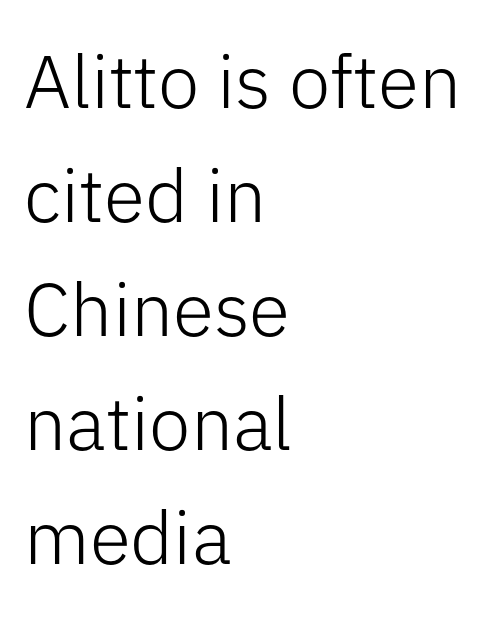
Q: Is the text bold? A: No.
Q: Is the text italic (slanted)? A: No, it is upright.
Q: Is the typeface a serif or a sans-serif typeface? A: Sans-serif.
Q: Is the text underlined? A: No.
Q: How is the paragraph aligned? A: Left-aligned.
Q: Is the spacing between letters normal or unusually wide? A: Normal.
Q: Is the spacing between lines tight, normal or loose? A: Normal.
Q: Width (condensed, normal, or wide)? A: Normal.
Q: Stroke contrast? A: Low.
Q: x-height? A: Medium.
Q: Monospaced? A: No.
